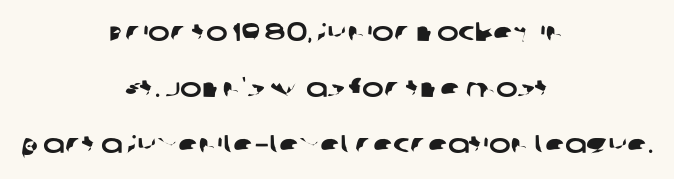
Q: Is the text underlined? A: No.
Q: How is the paragraph aligned? A: Centered.
Q: Is the spacing between letters normal or unusually wide? A: Normal.
Q: Is the spacing between lines tight, normal or loose? A: Loose.
